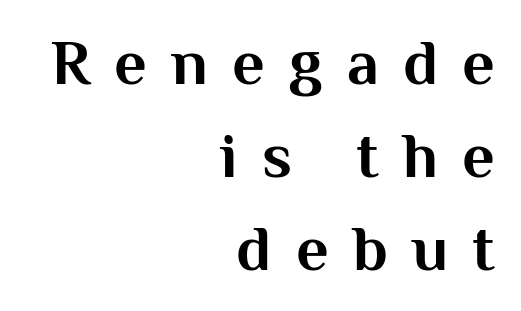
Q: Is the text bold? A: Yes.
Q: Is the text italic (slanted)? A: No, it is upright.
Q: Is the typeface a serif or a sans-serif typeface? A: Sans-serif.
Q: Is the text underlined? A: No.
Q: How is the paragraph aligned? A: Right-aligned.
Q: Is the spacing between letters normal or unusually wide? A: Unusually wide.
Q: Is the spacing between lines tight, normal or loose? A: Normal.
Q: Width (condensed, normal, or wide)? A: Normal.
Q: Stroke contrast? A: Medium.
Q: x-height? A: Medium.
Q: Monospaced? A: No.
